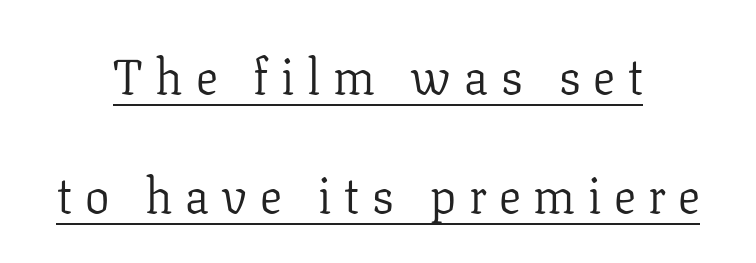
A baseline rule has been typeset under these characters. Italic: no, the glyphs are upright roman. Note the varied advance widths — an 'i' is clearly narrower than an 'm'. The rendering uses a large line-height, opening up the rows. To sum up the face: it has serifs. These lines are centered, leaving both edges ragged.
